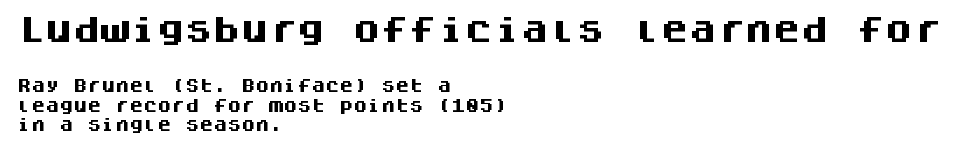
{"serif": "no", "italic": "no", "bold": "yes", "weight": "heavy", "width": "normal", "stroke_contrast": "medium", "x_height": "large", "monospaced": "yes", "underline": "no", "align": "left", "line_spacing": "normal", "line_spacing_ratio": 1.41, "letter_spacing": "normal", "letter_spacing_em": 0.0, "larger_block": "first", "size_ratio": 2.0, "glyph_px": 28}
